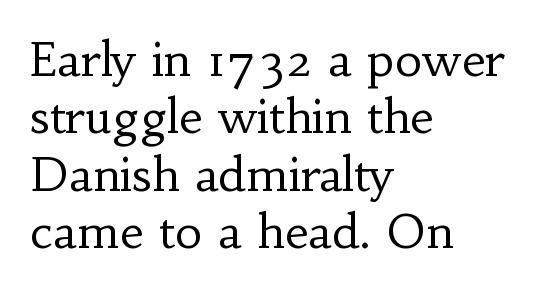
The image shows 47 px regular-weight serif type, upright; set left-aligned, line spacing 1.22x, normal letter spacing, not underlined; low stroke contrast and a small x-height.
